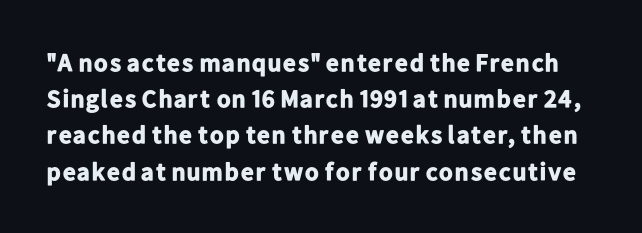
The image shows 25 px bold type, upright; set normal line spacing (1.45x), normal letter spacing, not underlined.
